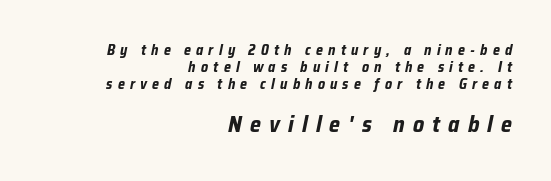
Top chunk: small. Bottom chunk: large. Inter-character spacing is expanded well beyond the font's built-in metrics. Thick stems and heavy bowls — unmistakably bold. Every character sits at an angle, as italics do. Nobody drew a line under any word here.
